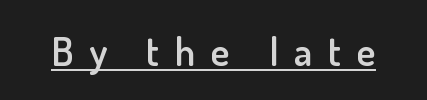
{"serif": "no", "italic": "no", "bold": "semi", "weight": "semibold", "width": "normal", "stroke_contrast": "low", "x_height": "small", "monospaced": "no", "underline": "yes", "letter_spacing": "wide", "letter_spacing_em": 0.39, "glyph_px": 40}
